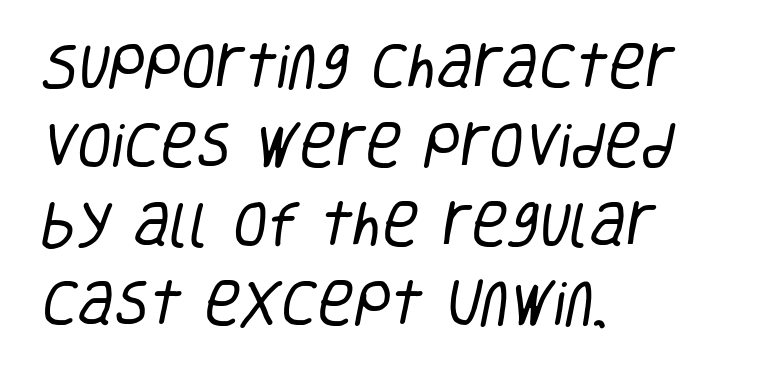
Descenders hang freely into open space. Proportional: the letters do not fall into vertical columns. Font category for this specimen: sans-serif. Heft: none added — not bold. Leftover space on each line is placed entirely after the last word. A normal amount of white space separates one row of letters from the next.
